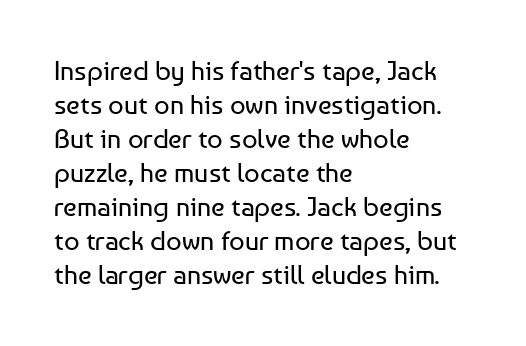
{"italic": "no", "bold": "no", "underline": "no", "align": "left", "line_spacing": "normal", "line_spacing_ratio": 1.26, "letter_spacing": "normal", "letter_spacing_em": 0.0, "glyph_px": 27}
